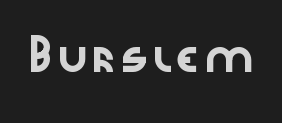
To sum up the face: it is a sans, with no serifs. Words appear dense and cohesive because spacing is normal. Ordinary non-slanted type is in use. The space directly below the letters is spotless. Looks like regular typesetting: each glyph gets only the width it needs.
